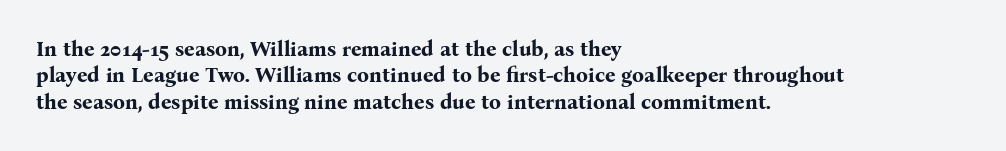
The image shows 21 px bold type, upright; set left-aligned, normal line spacing (1.26x), normal letter spacing, not underlined.
